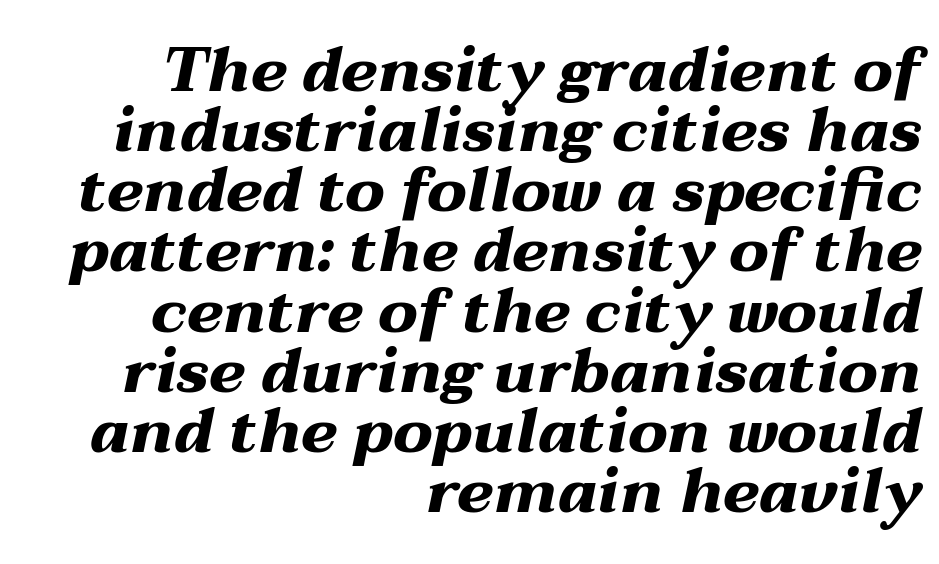
You'd pick this weight for a headline — it's a proper bold. The lines are quadded right. A typesetter would mark this as italic. You could call the tracking neutral — neither tight nor loose. The vertical gap from one line to the next is small.
